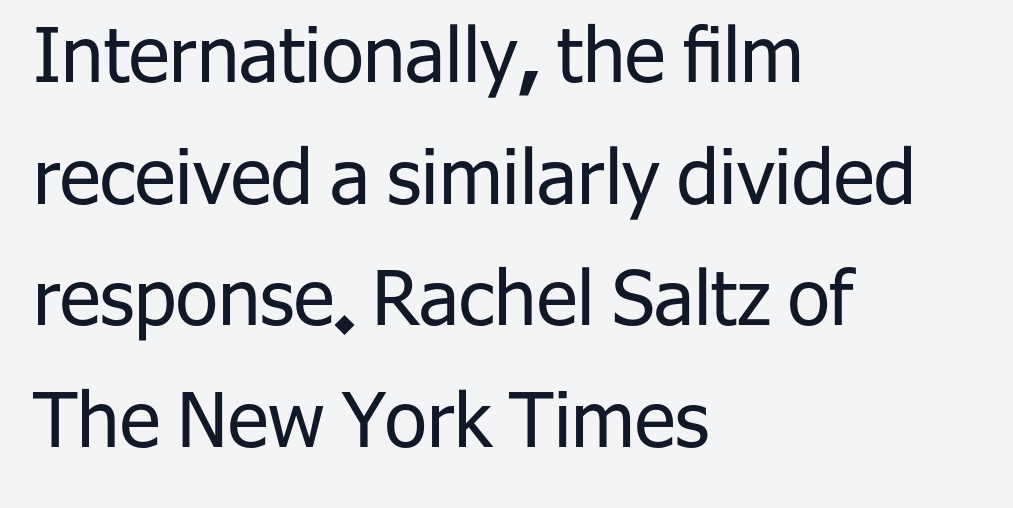
This sample has the flowing, uneven cadence of proportional lettering. Compared with a typical body face, this is equally light or lighter still. What kind of face is this? One without serifs — a sans. What stands out about the letter spacing? Nothing — it is the standard amount.
